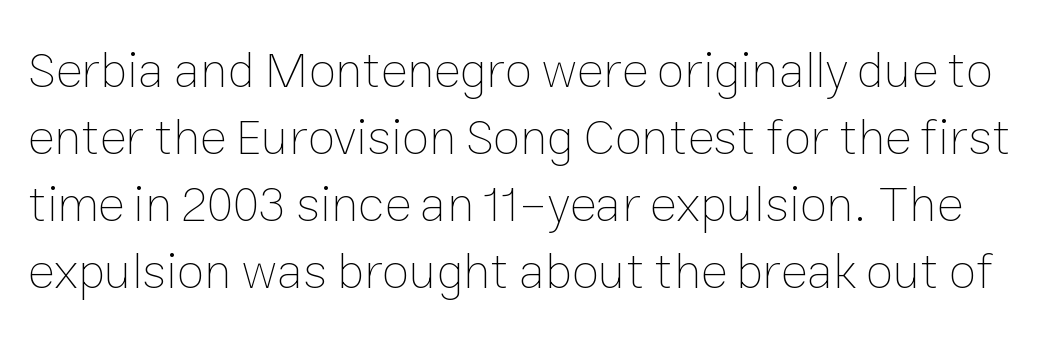
The image shows 50 px thin type, upright; set normal line spacing (1.34x), normal letter spacing, not underlined; low stroke contrast and a medium x-height.
